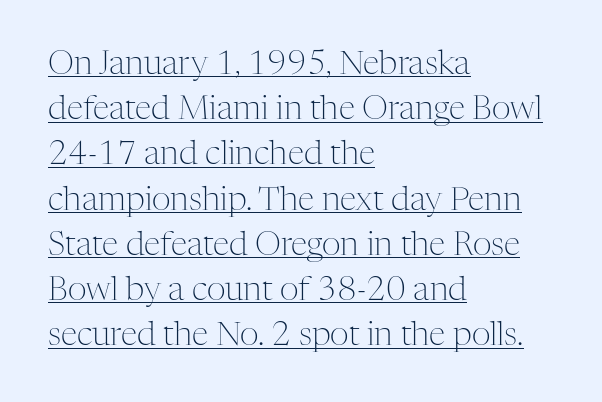
The leading is moderate, giving the passage an even texture. The passage shown is typed in a proportional face where columns would drift. The passage is arranged the way most books set body copy — flush left. This rendering leaves character spacing at its baseline value.
